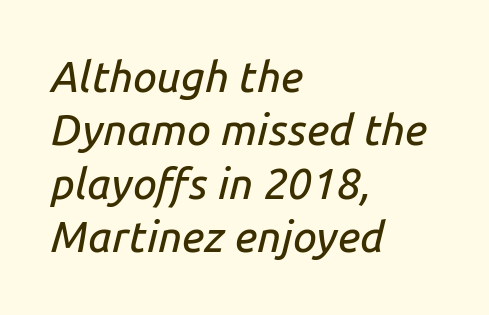
The horizontal fit of the characters is conventional and even. Here the designer chose a conventional face with non-uniform glyph widths. Every character sits at an angle, as italics do. The rag falls on the right side of this text block. The words here are not underlined.
